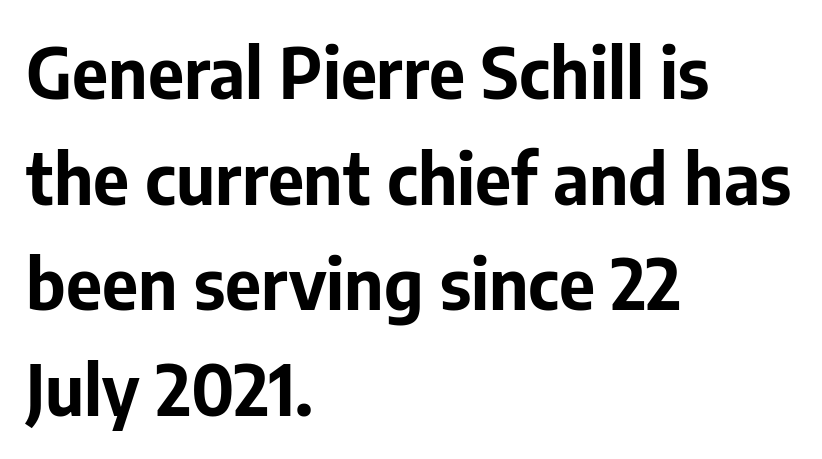
{"serif": "no", "italic": "no", "bold": "yes", "weight": "bold", "width": "normal", "stroke_contrast": "low", "x_height": "medium", "monospaced": "no", "underline": "no", "align": "left", "line_spacing": "normal", "line_spacing_ratio": 1.51, "letter_spacing": "normal", "letter_spacing_em": 0.0, "glyph_px": 70}
